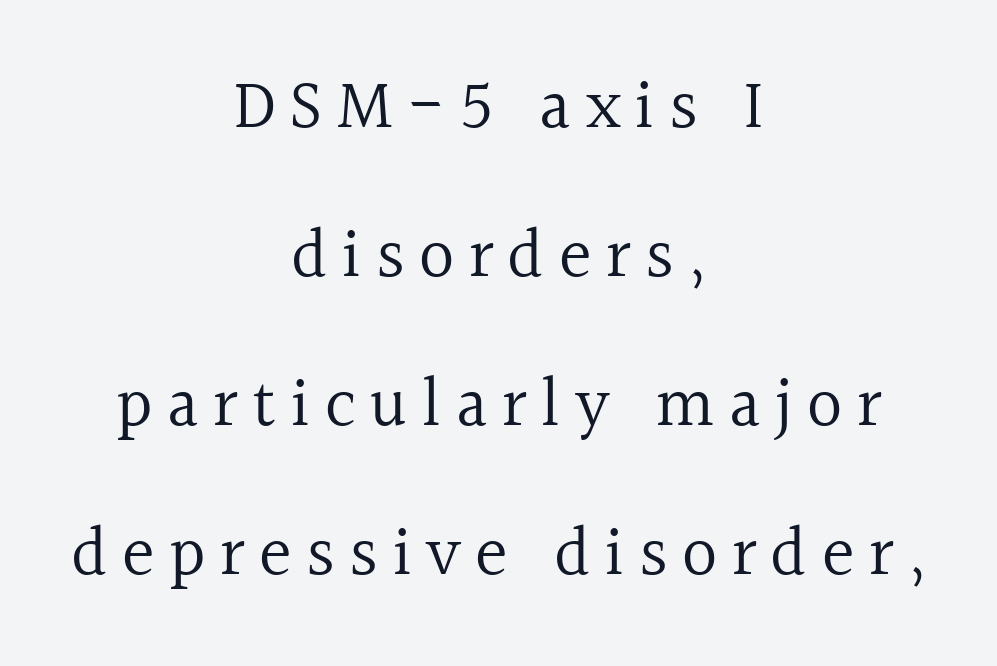
Style check: upright. Does the copy run flush right? No — it is centered line by line. Descenders hang freely into open space. Each new line begins a long way beneath the previous one. The rendering uses natural spacing where letterforms have individual widths.
